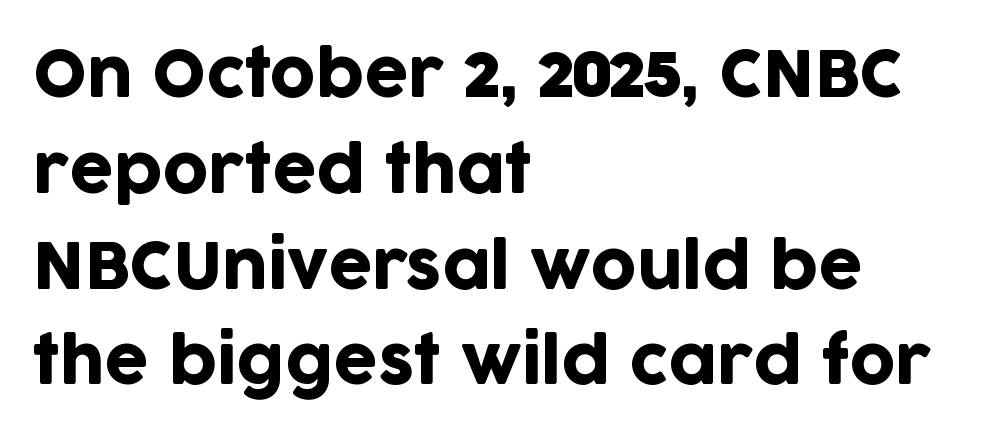
{"serif": "no", "italic": "no", "width": "normal", "stroke_contrast": "low", "x_height": "large", "monospaced": "no", "underline": "no", "align": "left", "line_spacing": "normal", "line_spacing_ratio": 1.52, "letter_spacing": "normal", "letter_spacing_em": 0.0, "glyph_px": 63}
